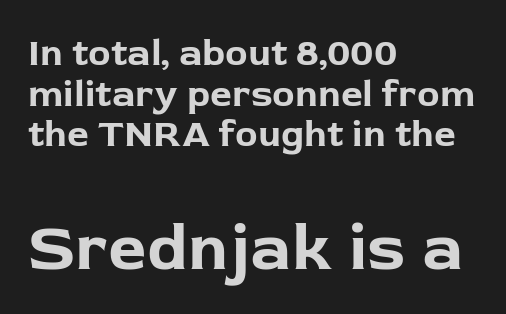
{"serif": "no", "italic": "no", "bold": "yes", "weight": "bold", "width": "normal", "stroke_contrast": "low", "x_height": "medium", "monospaced": "no", "underline": "no", "align": "left", "line_spacing": "tight", "line_spacing_ratio": 1.07, "letter_spacing": "normal", "letter_spacing_em": 0.0, "larger_block": "second", "size_ratio": 1.76, "glyph_px": 67}
